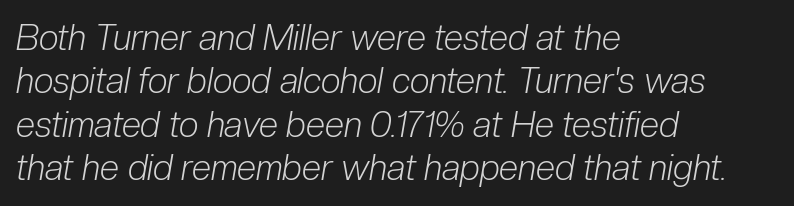
A student would call this left alignment; a typographer would say flush left, rag right. Any mark beneath the type? The region is blank. Proportional: the letters do not fall into vertical columns. When letters slant like this, we call the style italic.
